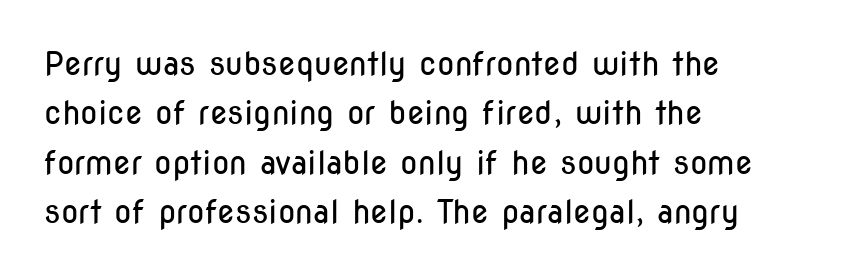
Nobody drew a line under any word here. This sample has the flowing, uneven cadence of proportional lettering. Note: no serifs on the glyphs. Visually the block forms a straight wall on the left and a jagged coastline on the right.
